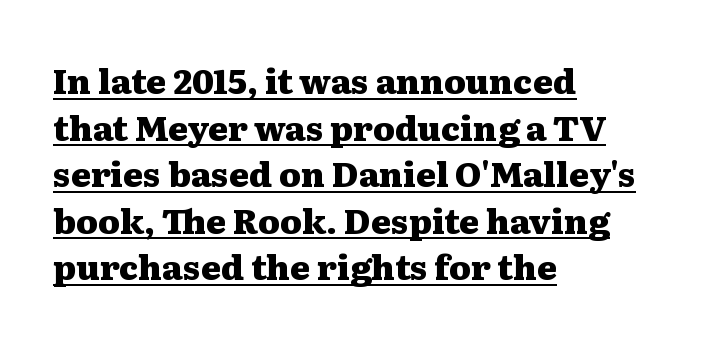
Q: Is the text bold? A: Yes.
Q: Is the text italic (slanted)? A: No, it is upright.
Q: Is the typeface a serif or a sans-serif typeface? A: Serif.
Q: Is the text underlined? A: Yes.
Q: How is the paragraph aligned? A: Left-aligned.
Q: Is the spacing between letters normal or unusually wide? A: Normal.
Q: Is the spacing between lines tight, normal or loose? A: Normal.
Q: Width (condensed, normal, or wide)? A: Wide.
Q: Stroke contrast? A: Medium.
Q: x-height? A: Medium.
Q: Monospaced? A: No.
